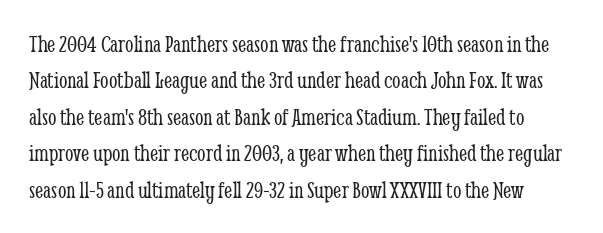
The image shows 24 px text type, upright; set normal line spacing (1.52x), normal letter spacing, not underlined.
